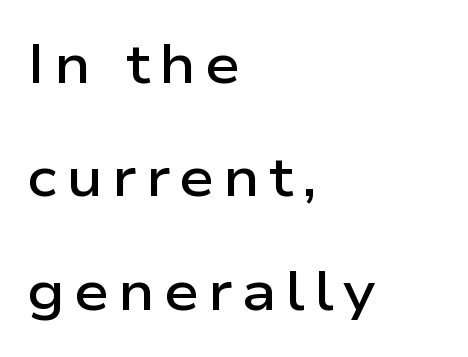
{"serif": "no", "italic": "no", "bold": "semi", "weight": "semibold", "width": "wide", "stroke_contrast": "low", "x_height": "medium", "monospaced": "no", "underline": "no", "align": "left", "line_spacing": "loose", "line_spacing_ratio": 2.06, "glyph_px": 55}
